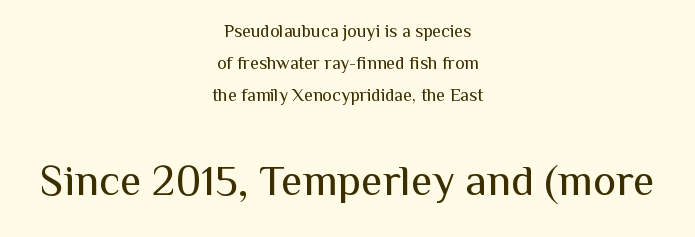
The image shows 44 px regular-weight sans-serif type, upright; set centered, line spacing 1.79x, normal letter spacing, not underlined; the second (bottom) block is 2.44x larger; medium stroke contrast and a medium x-height.
